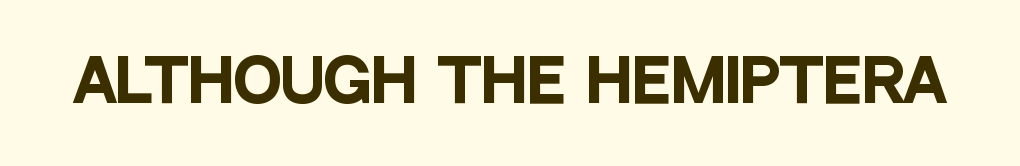
The image shows 58 px heavy, condensed sans-serif type, upright; set normal letter spacing, not underlined; low stroke contrast and a large x-height.
